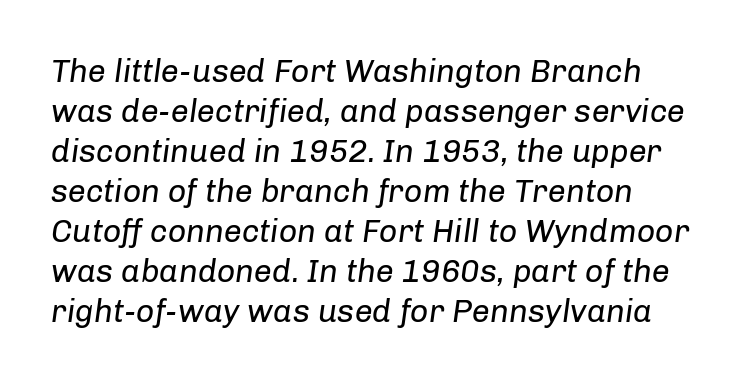
Q: Is the text bold? A: No.
Q: Is the text italic (slanted)? A: Yes, it leans right by about 8 degrees.
Q: Is the text underlined? A: No.
Q: How is the paragraph aligned? A: Left-aligned.
Q: Is the spacing between letters normal or unusually wide? A: Normal.
Q: Is the spacing between lines tight, normal or loose? A: Normal.
Q: Width (condensed, normal, or wide)? A: Normal.
Q: Stroke contrast? A: Low.
Q: x-height? A: Medium.
Q: Monospaced? A: No.
